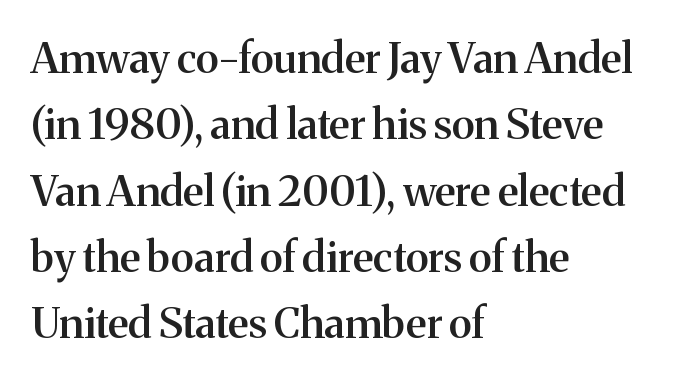
The image shows 42 px semibold serif type, upright; set left-aligned, normal line spacing (1.58x), normal letter spacing, not underlined; medium stroke contrast and a medium x-height.
